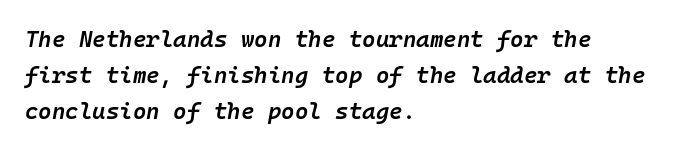
Q: Is the text bold? A: Semi-bold.
Q: Is the text italic (slanted)? A: Yes, it leans right by about 10 degrees.
Q: Is the text underlined? A: No.
Q: How is the paragraph aligned? A: Left-aligned.
Q: Is the spacing between letters normal or unusually wide? A: Normal.
Q: Is the spacing between lines tight, normal or loose? A: Normal.
